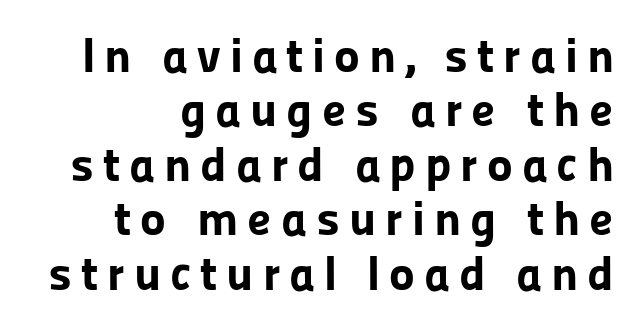
{"serif": "no", "italic": "no", "bold": "yes", "weight": "bold", "width": "normal", "stroke_contrast": "low", "x_height": "medium", "monospaced": "no", "underline": "no", "align": "right", "line_spacing": "tight", "line_spacing_ratio": 1.11, "glyph_px": 49}
